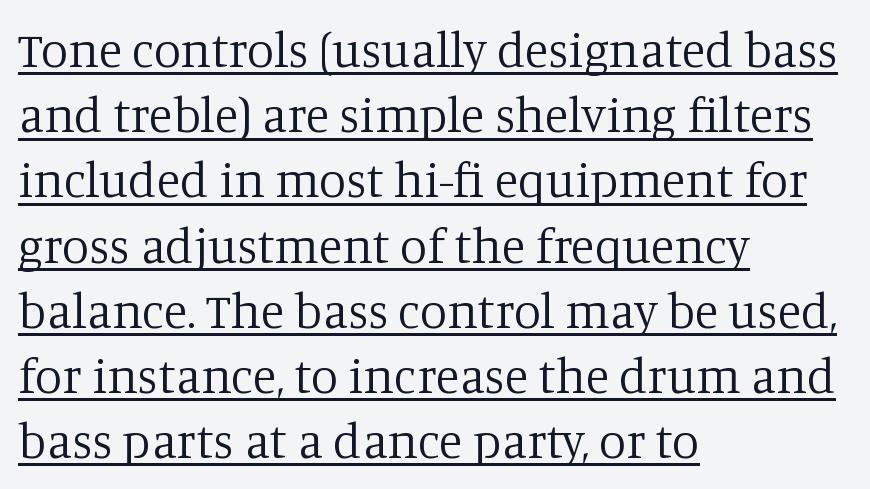
The image shows 49 px regular-weight serif type, upright; set left-aligned, normal line spacing (1.33x), normal letter spacing, underlined; low stroke contrast and a large x-height.
